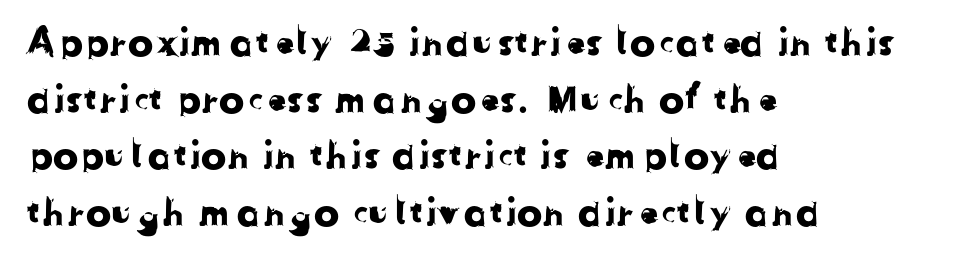
Q: Is the typeface a serif or a sans-serif typeface? A: Sans-serif.
Q: Is the text underlined? A: No.
Q: How is the paragraph aligned? A: Left-aligned.
Q: Is the spacing between letters normal or unusually wide? A: Normal.
Q: Is the spacing between lines tight, normal or loose? A: Normal.
Q: Width (condensed, normal, or wide)? A: Normal.
Q: Stroke contrast? A: Low.
Q: x-height? A: Medium.
Q: Monospaced? A: No.
